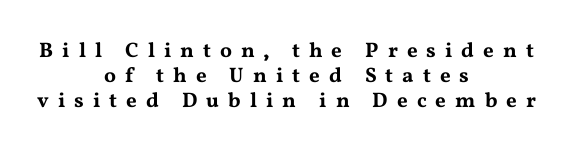
Q: Is the text italic (slanted)? A: No, it is upright.
Q: Is the text underlined? A: No.
Q: How is the paragraph aligned? A: Centered.
Q: Is the spacing between letters normal or unusually wide? A: Unusually wide.
